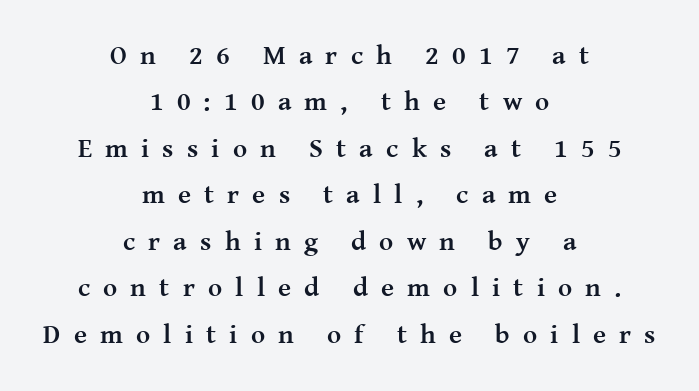
{"italic": "no", "bold": "yes", "underline": "no", "align": "center", "line_spacing_ratio": 1.72, "letter_spacing": "wide", "letter_spacing_em": 0.49, "glyph_px": 27}
